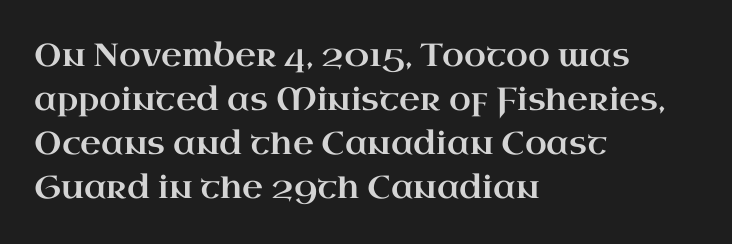
Q: Is the text italic (slanted)? A: No, it is upright.
Q: Is the typeface a serif or a sans-serif typeface? A: Serif.
Q: Is the text underlined? A: No.
Q: How is the paragraph aligned? A: Left-aligned.
Q: Is the spacing between letters normal or unusually wide? A: Normal.
Q: Is the spacing between lines tight, normal or loose? A: Normal.
Q: Width (condensed, normal, or wide)? A: Wide.
Q: Stroke contrast? A: High.
Q: x-height? A: Small.
Q: Monospaced? A: No.
